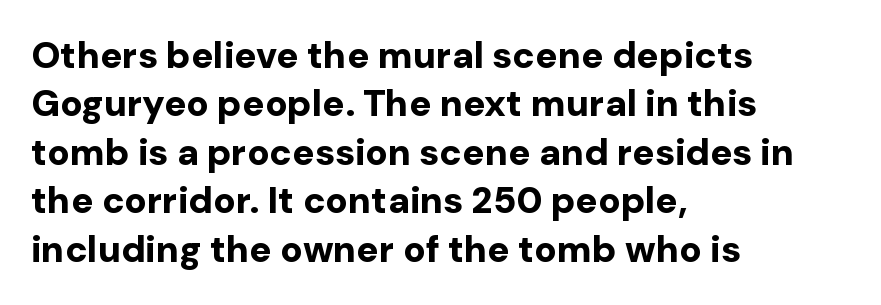
Check under the words: just untouched page. There is no visible air inserted between adjacent glyphs. Note the varied advance widths — an 'i' is clearly narrower than an 'm'. What kind of face is this? One without serifs — a sans.
